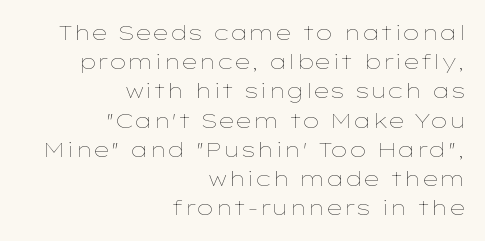
The image shows 21 px text type, upright; set right-aligned, normal line spacing (1.39x), normal letter spacing, not underlined.
